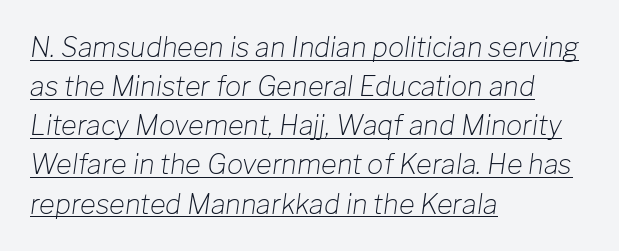
Q: Is the text bold? A: No.
Q: Is the text italic (slanted)? A: Yes, it leans right by about 8 degrees.
Q: Is the text underlined? A: Yes.
Q: How is the paragraph aligned? A: Left-aligned.
Q: Is the spacing between letters normal or unusually wide? A: Normal.
Q: Is the spacing between lines tight, normal or loose? A: Normal.
